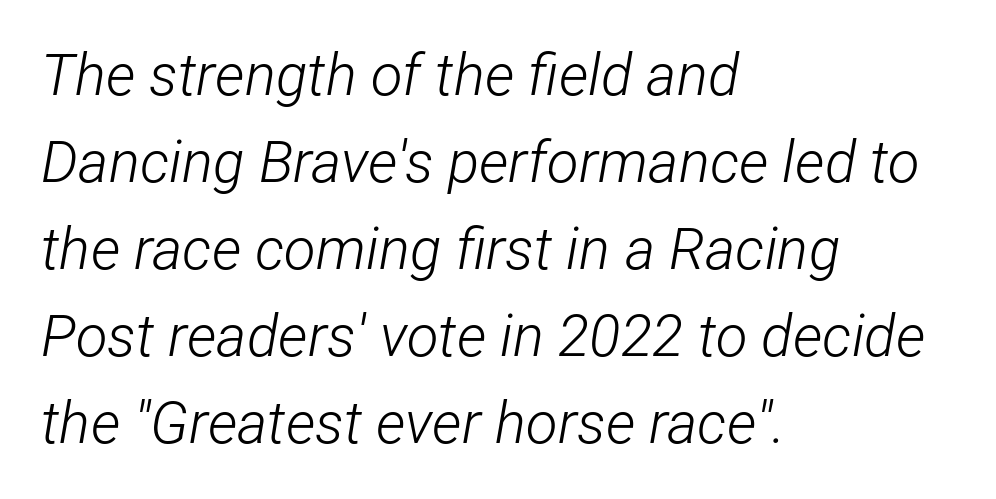
A bare baseline throughout the passage. Think of a printed novel: that variable character pitch is what you see here. These lines stack with their left ends in a neat column. Each new line begins a customary step beneath the previous one.
